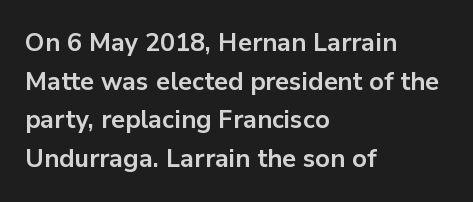
{"italic": "no", "bold": "yes", "underline": "no", "align": "left", "line_spacing": "normal", "line_spacing_ratio": 1.55, "letter_spacing": "normal", "letter_spacing_em": 0.0, "glyph_px": 25}
